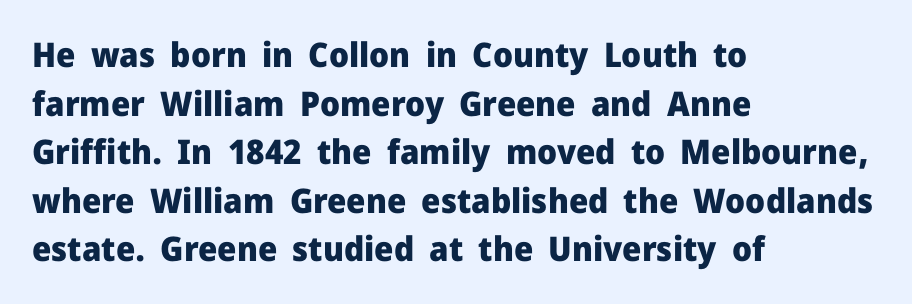
{"serif": "no", "italic": "no", "bold": "yes", "weight": "heavy", "width": "normal", "stroke_contrast": "low", "x_height": "medium", "monospaced": "no", "underline": "no", "align": "left", "line_spacing": "normal", "line_spacing_ratio": 1.43, "letter_spacing": "normal", "letter_spacing_em": 0.0, "glyph_px": 34}
